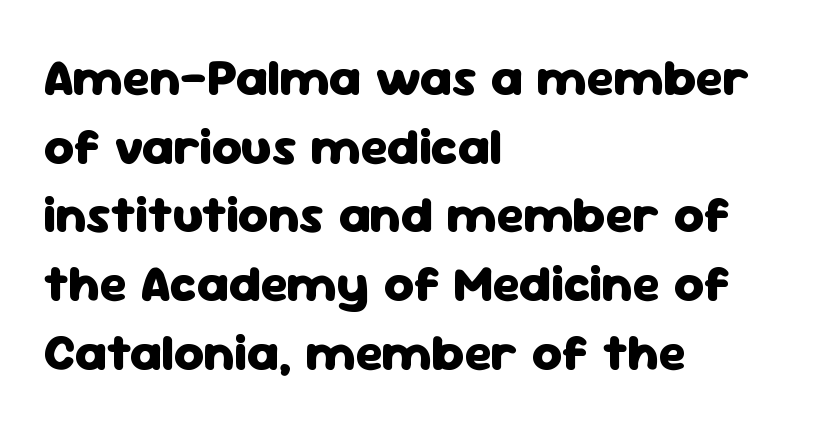
Stroke terminals: plain, sans-serif. The vertical gap from one line to the next is medium. Ordinary non-slanted type is in use. Here the glyphs are tracked normally, forming tight word shapes.
